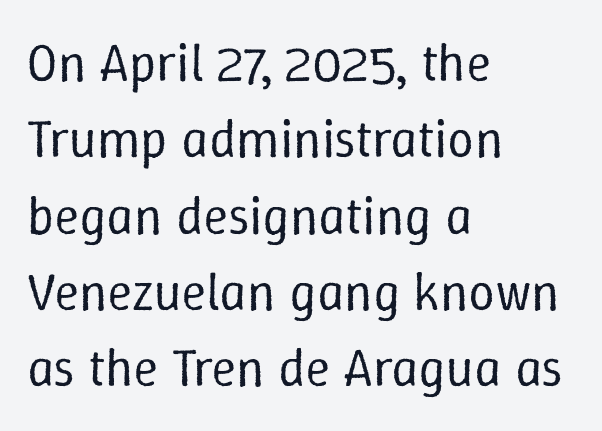
The image shows 53 px regular-weight type, upright; set left-aligned, normal line spacing (1.44x), normal letter spacing, not underlined; low stroke contrast and a medium x-height.
